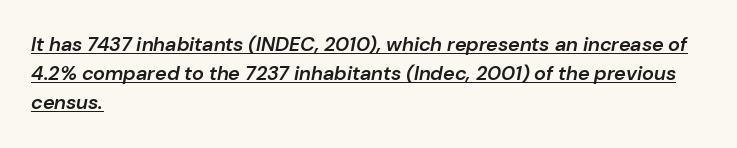
Q: Is the text bold? A: Semi-bold.
Q: Is the text italic (slanted)? A: Yes, it leans right by about 10 degrees.
Q: Is the text underlined? A: Yes.
Q: How is the paragraph aligned? A: Left-aligned.
Q: Is the spacing between letters normal or unusually wide? A: Normal.
Q: Is the spacing between lines tight, normal or loose? A: Normal.
